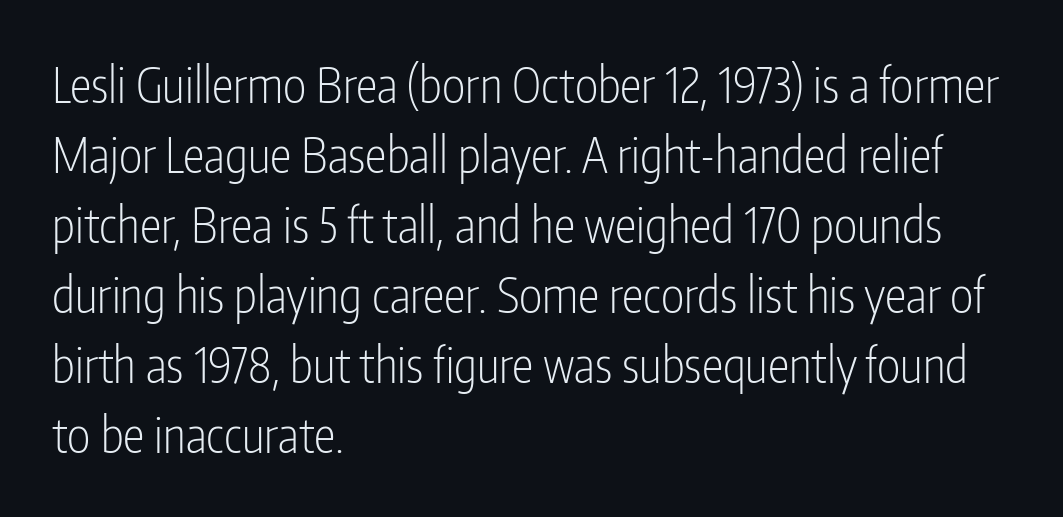
The image shows 49 px light, condensed sans-serif type, upright; set left-aligned, normal line spacing (1.43x), normal letter spacing, not underlined; low stroke contrast and a medium x-height.
